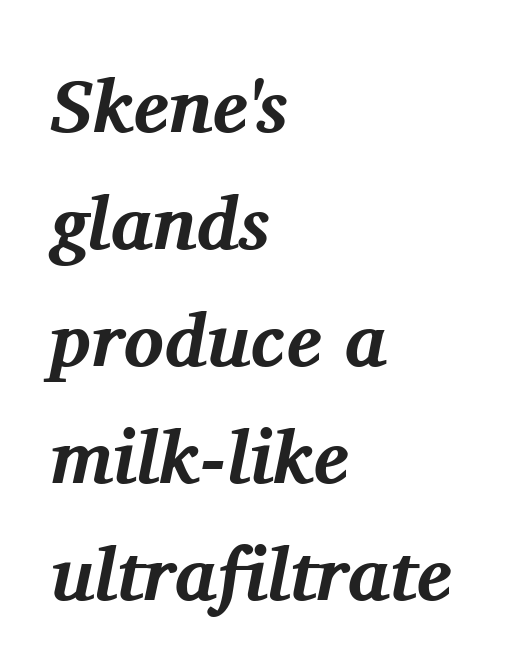
Q: Is the text bold? A: Yes.
Q: Is the text italic (slanted)? A: Yes, it leans right by about 11 degrees.
Q: Is the typeface a serif or a sans-serif typeface? A: Serif.
Q: Is the text underlined? A: No.
Q: How is the paragraph aligned? A: Left-aligned.
Q: Is the spacing between letters normal or unusually wide? A: Normal.
Q: Is the spacing between lines tight, normal or loose? A: Normal.
Q: Width (condensed, normal, or wide)? A: Normal.
Q: Stroke contrast? A: Medium.
Q: x-height? A: Medium.
Q: Monospaced? A: No.
